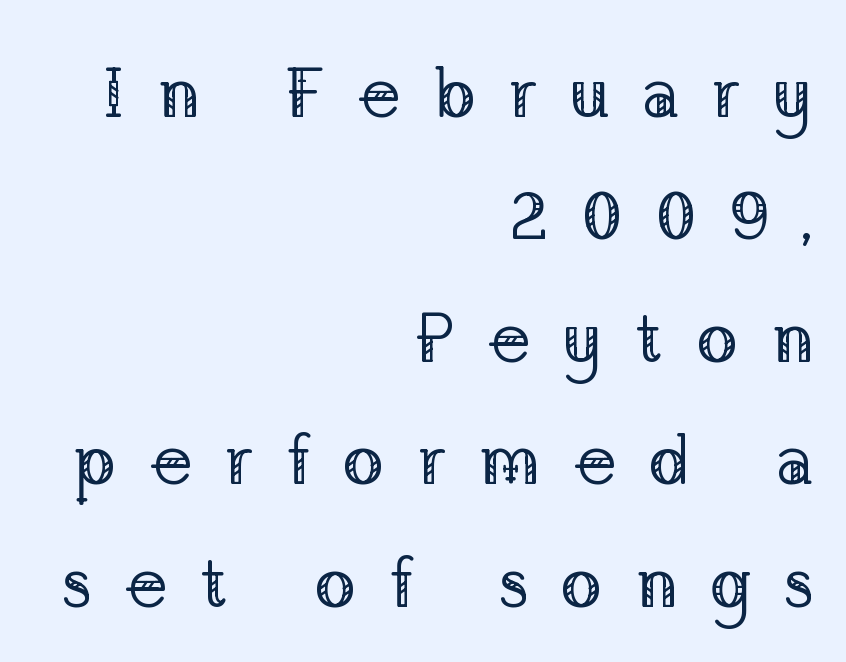
Weight: in the light-to-regular range. Nope, not italic — everything's standing straight. The zone under the glyphs is completely vacant. These lines are composed in type with serifs. These lines are rendered in a variable-pitch font.
